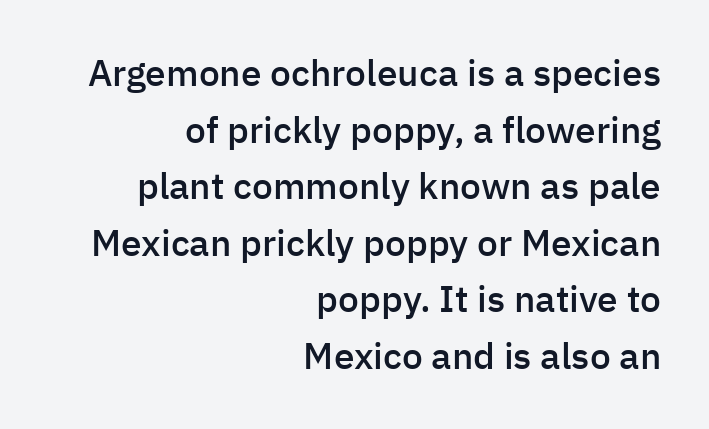
{"serif": "no", "italic": "no", "bold": "semi", "weight": "semibold", "width": "normal", "stroke_contrast": "low", "x_height": "medium", "monospaced": "no", "underline": "no", "align": "right", "line_spacing": "normal", "line_spacing_ratio": 1.53, "letter_spacing": "normal", "letter_spacing_em": 0.0, "glyph_px": 37}
